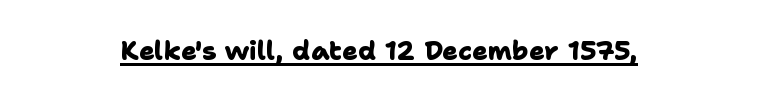
Typographic density is high because the face is bold. Every row of glyphs is offset so its center matches the block's center. Observe the ordinary spacing: letters are neighbours, not strangers. The lettering is marked with a stroke running underneath it.
